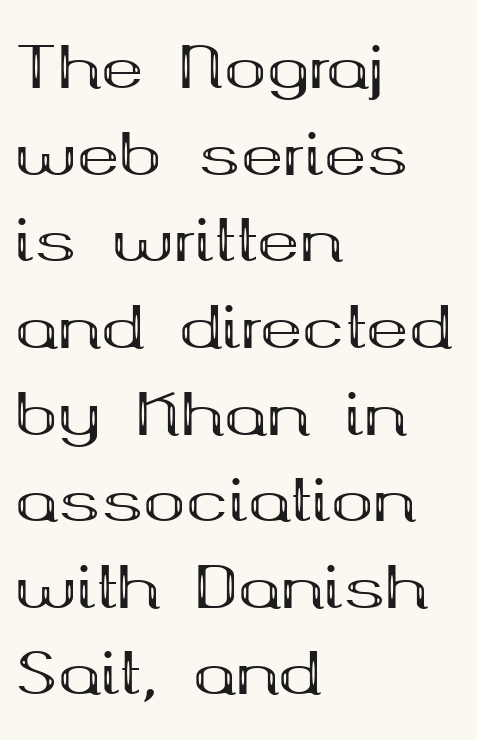
The image shows 57 px bold, wide serif type, upright; set left-aligned, normal line spacing (1.52x), normal letter spacing, not underlined; medium stroke contrast and a medium x-height.
